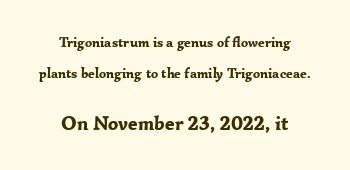
What stands out about the letter spacing? Nothing — it is the standard amount. The sample has been set heavy, in full bold. When letters stand straight like this, we call the style roman or upright. Vertical spacing — loose.
